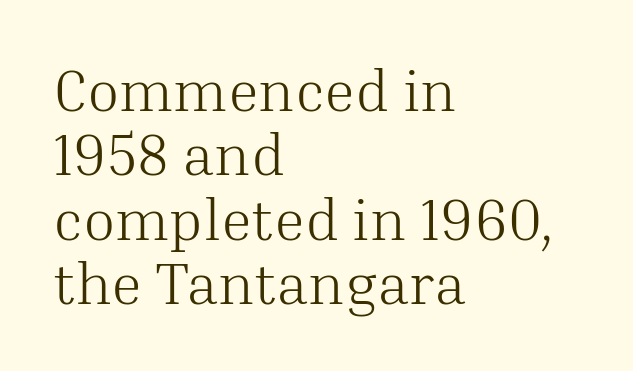
Q: Is the text bold? A: No.
Q: Is the text italic (slanted)? A: No, it is upright.
Q: Is the typeface a serif or a sans-serif typeface? A: Serif.
Q: Is the text underlined? A: No.
Q: How is the paragraph aligned? A: Left-aligned.
Q: Is the spacing between letters normal or unusually wide? A: Normal.
Q: Is the spacing between lines tight, normal or loose? A: Tight.
Q: Width (condensed, normal, or wide)? A: Normal.
Q: Stroke contrast? A: Medium.
Q: x-height? A: Medium.
Q: Monospaced? A: No.
